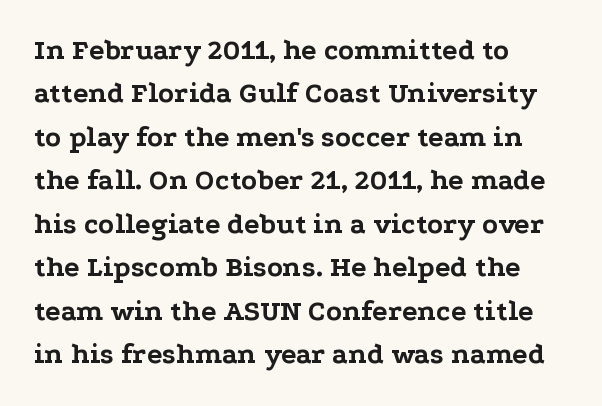
The image shows 29 px bold, wide serif type, upright; set left-aligned, normal line spacing (1.5x), normal letter spacing, not underlined; low stroke contrast and a medium x-height.
